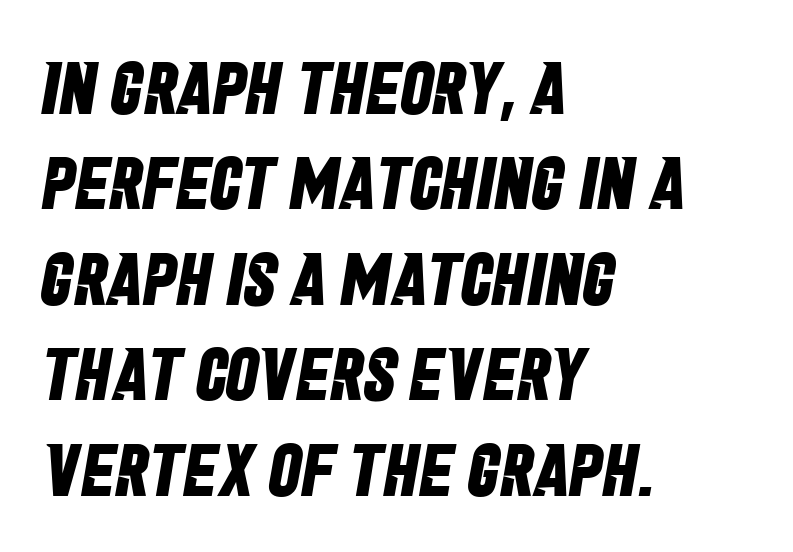
{"serif": "no", "bold": "yes", "weight": "bold", "width": "condensed", "stroke_contrast": "low", "x_height": "large", "monospaced": "no", "underline": "no", "align": "left", "line_spacing": "normal", "line_spacing_ratio": 1.29, "letter_spacing": "normal", "letter_spacing_em": 0.0, "glyph_px": 74}
